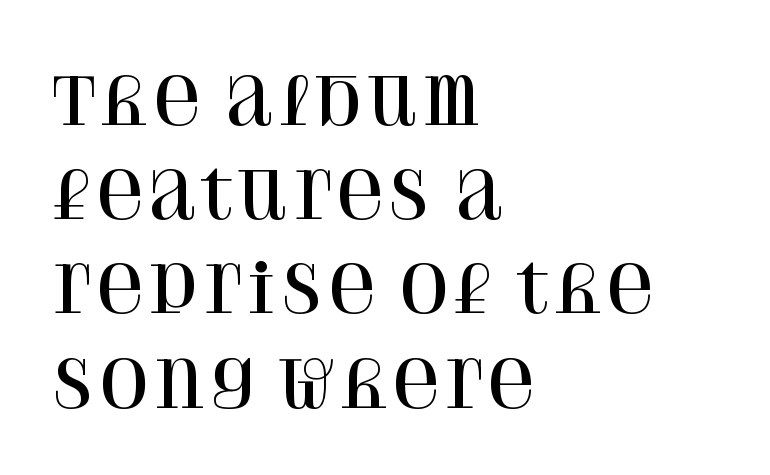
How would I describe the line gaps? Plain and ordinary. Type style note: has serifs. The paragraph has a hard left edge and a soft right edge. Think of a printed novel: that variable character pitch is what you see here.
